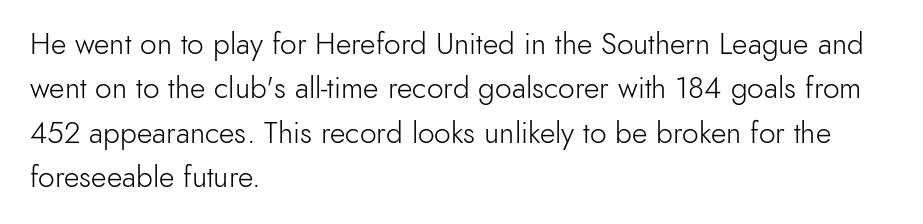
{"serif": "no", "italic": "no", "bold": "no", "weight": "light", "width": "normal", "x_height": "small", "monospaced": "no", "underline": "no", "align": "left", "line_spacing": "normal", "line_spacing_ratio": 1.48, "letter_spacing": "normal", "letter_spacing_em": 0.0, "glyph_px": 30}
